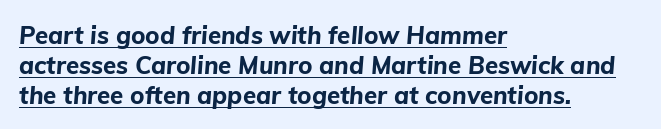
{"italic": "yes", "lean": "right", "slant_degrees": 5, "bold": "yes", "underline": "yes", "align": "left", "line_spacing_ratio": 1.24, "letter_spacing": "normal", "letter_spacing_em": 0.0, "glyph_px": 24}
